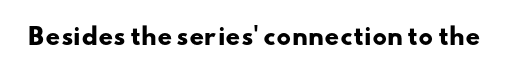
Q: Is the text bold? A: Yes.
Q: Is the text underlined? A: No.
Q: Is the spacing between letters normal or unusually wide? A: Normal.
